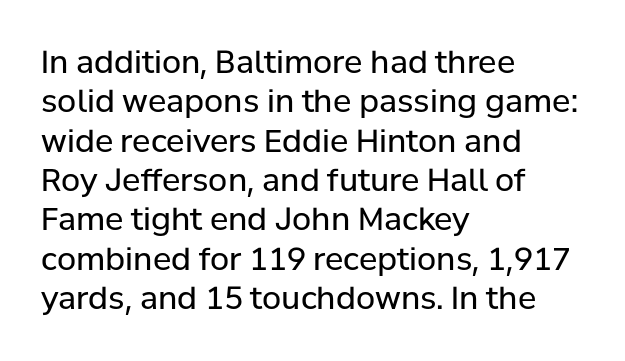
The font is comparable to plain body text, perhaps lighter. Do the characters align in a grid? No, the font is proportional. Every row of glyphs begins at an identical x-position on the left. Successive baselines arrive at the customary interval. The horizontal fit of the characters is conventional and even. Unlike a traditional serif, this face leaves its strokes unadorned.
